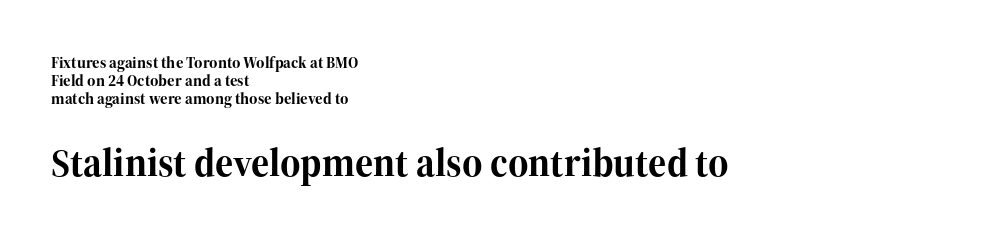
The image shows 39 px bold serif type, upright; set left-aligned, tight line spacing (1.11x), normal letter spacing, not underlined; the second (bottom) block is 2.44x larger; high stroke contrast and a medium x-height.
